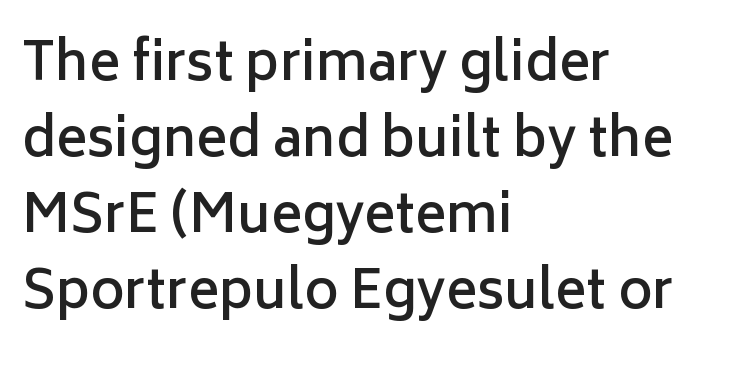
The letters advance in unequal steps, a hallmark of proportional type. Students, observe: this is what conventionally led text looks like. Posture: vertical. The text block is weighted toward the left margin, trailing off unevenly rightward.
